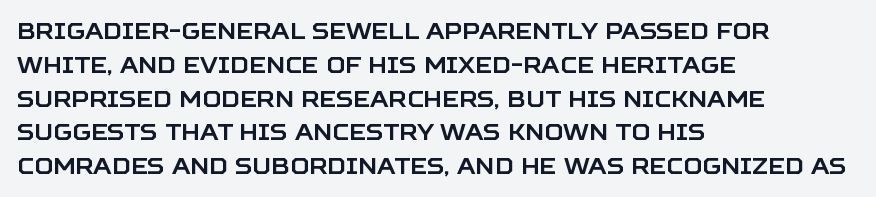
The image shows 23 px text type, upright; set left-aligned, normal line spacing (1.47x), normal letter spacing, not underlined.
